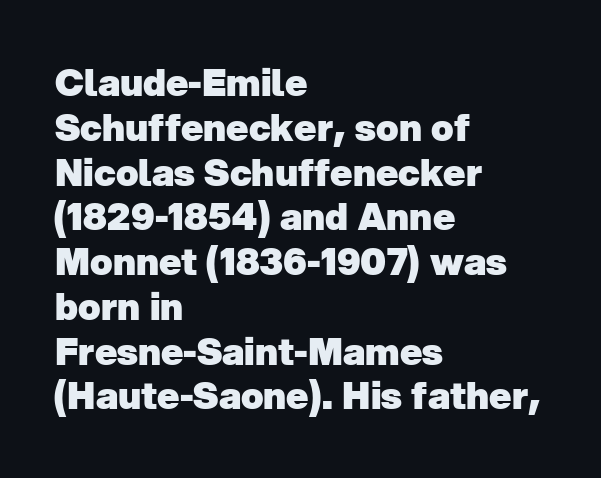
{"serif": "no", "bold": "yes", "weight": "heavy", "width": "normal", "stroke_contrast": "low", "x_height": "medium", "monospaced": "no", "underline": "no", "align": "left", "line_spacing_ratio": 1.21, "letter_spacing": "normal", "letter_spacing_em": 0.0, "glyph_px": 37}
